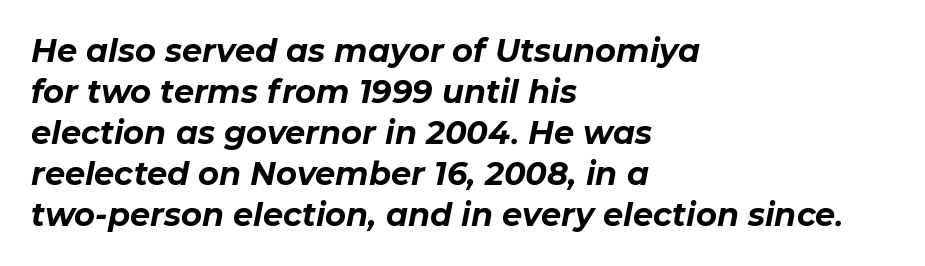
{"italic": "yes", "lean": "right", "slant_degrees": 11, "bold": "yes", "weight": "bold", "width": "normal", "stroke_contrast": "low", "x_height": "medium", "monospaced": "no", "underline": "no", "align": "left", "line_spacing": "normal", "line_spacing_ratio": 1.28, "letter_spacing": "normal", "letter_spacing_em": 0.0, "glyph_px": 32}
